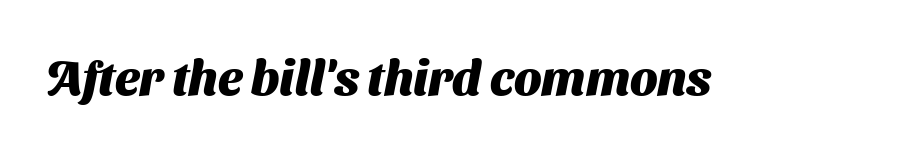
{"serif": "no", "bold": "yes", "weight": "heavy", "width": "normal", "stroke_contrast": "medium", "x_height": "medium", "monospaced": "no", "underline": "no", "letter_spacing": "normal", "letter_spacing_em": 0.0, "glyph_px": 49}
